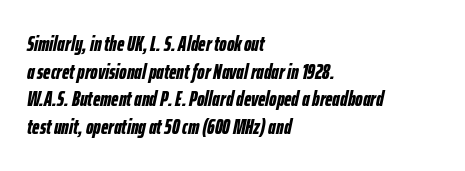
Anything drawn beneath the words? Only blank space. Would a proofreader flag this as italicized? Yes. The horizontal fit of the characters is conventional and even. Each new line begins a customary step beneath the previous one. Emphasis by weight is at full strength: bold.
